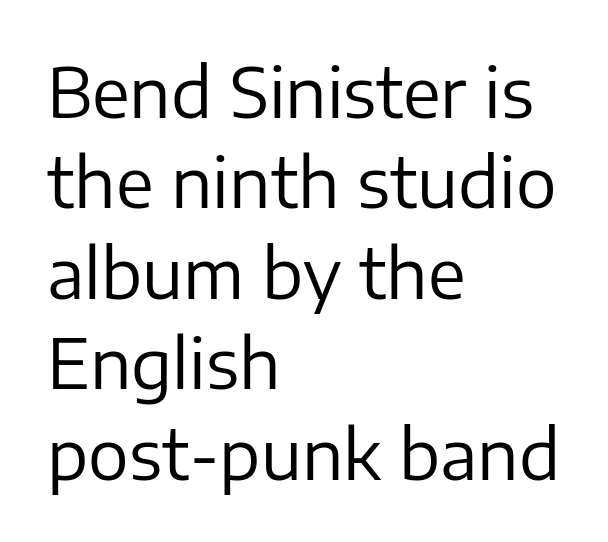
The image shows 68 px regular-weight sans-serif type, upright; set left-aligned, normal line spacing (1.33x), normal letter spacing, not underlined; low stroke contrast and a medium x-height.
